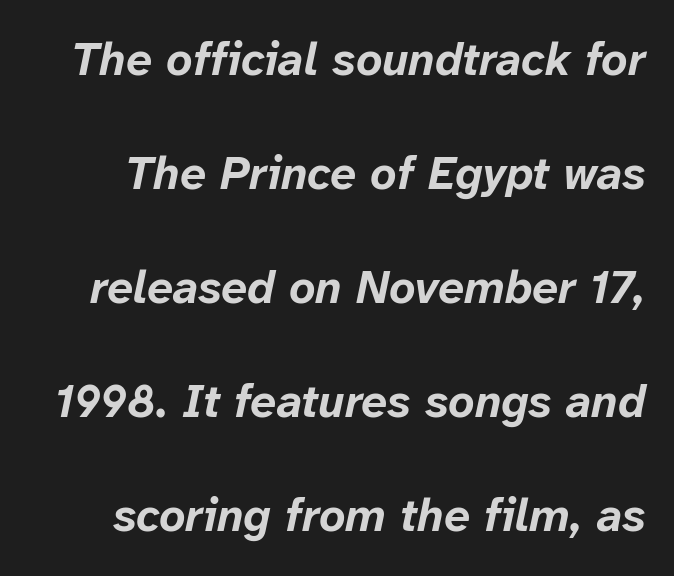
The strip under each line holds only bare page. This sample has the flowing, uneven cadence of proportional lettering. Caption: standard tracking, unaltered. What's the leading like? Stretched, with rows far apart.
